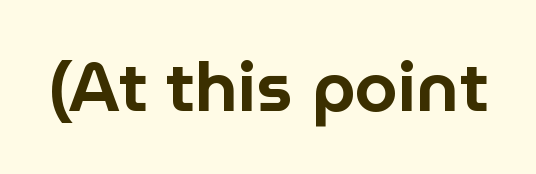
Is there any slant? The stems are plumb. Has an underline been added? It has not. Think of a printed novel: that variable character pitch is what you see here. The letterforms sit shoulder to shoulder at normal distance.
